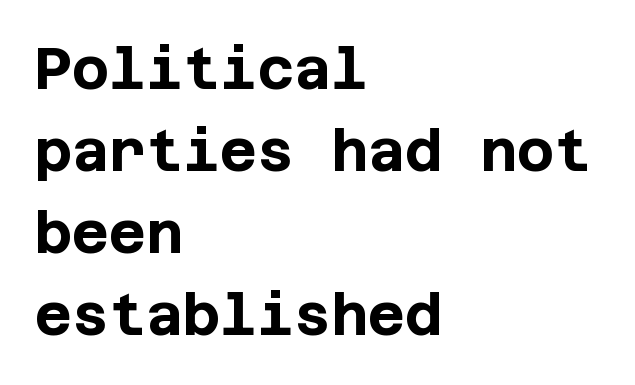
{"serif": "no", "italic": "no", "bold": "yes", "weight": "bold", "width": "normal", "stroke_contrast": "low", "x_height": "large", "underline": "no", "align": "left", "line_spacing": "normal", "line_spacing_ratio": 1.44, "letter_spacing": "normal", "letter_spacing_em": 0.0, "glyph_px": 57}
